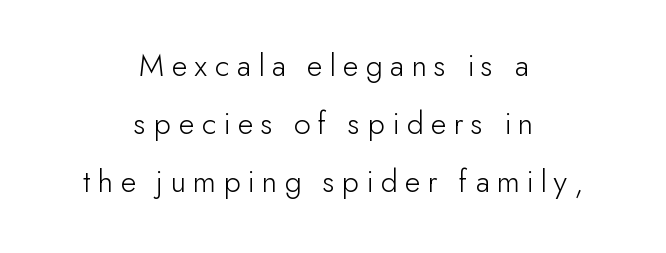
{"serif": "no", "italic": "no", "bold": "no", "weight": "light", "width": "normal", "stroke_contrast": "low", "x_height": "small", "monospaced": "no", "underline": "no", "align": "center", "line_spacing_ratio": 1.76, "letter_spacing": "wide", "letter_spacing_em": 0.22, "glyph_px": 33}
